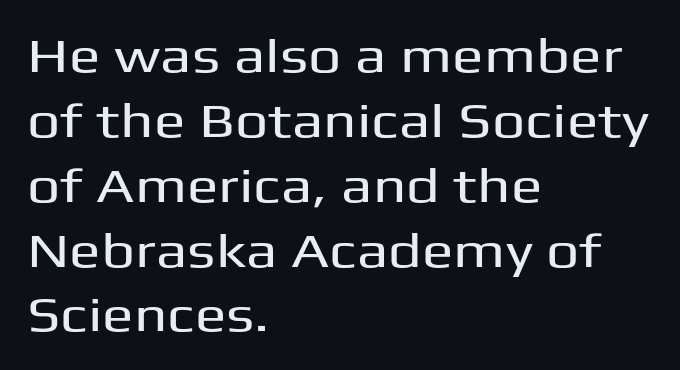
The image shows 47 px wide sans-serif type, upright; set left-aligned, normal line spacing (1.38x), normal letter spacing, not underlined; medium stroke contrast and a medium x-height.
